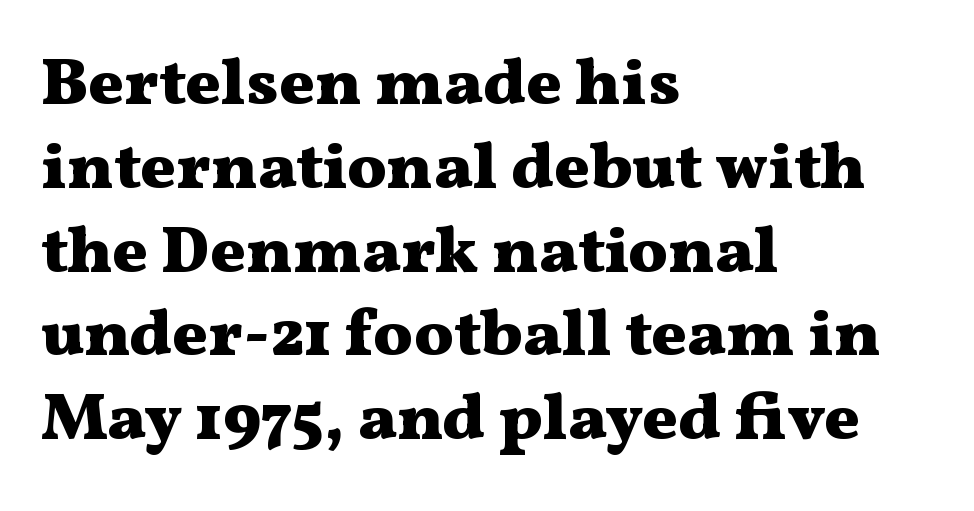
{"serif": "yes", "italic": "no", "bold": "yes", "weight": "heavy", "width": "wide", "stroke_contrast": "medium", "x_height": "medium", "monospaced": "no", "underline": "no", "align": "left", "line_spacing": "normal", "line_spacing_ratio": 1.27, "letter_spacing": "normal", "letter_spacing_em": 0.0, "glyph_px": 66}
